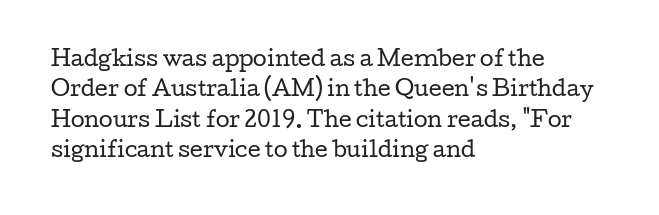
The image shows 20 px text type, upright; set left-aligned, normal line spacing (1.52x), normal letter spacing, not underlined.
